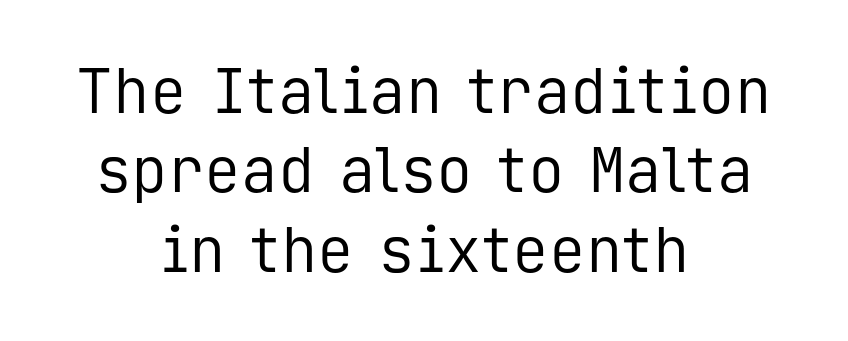
Q: Is the text bold? A: No.
Q: Is the text italic (slanted)? A: No, it is upright.
Q: Is the typeface a serif or a sans-serif typeface? A: Sans-serif.
Q: Is the text underlined? A: No.
Q: How is the paragraph aligned? A: Centered.
Q: Is the spacing between letters normal or unusually wide? A: Normal.
Q: Is the spacing between lines tight, normal or loose? A: Normal.
Q: Width (condensed, normal, or wide)? A: Normal.
Q: Stroke contrast? A: Low.
Q: x-height? A: Medium.
Q: Monospaced? A: Yes.
